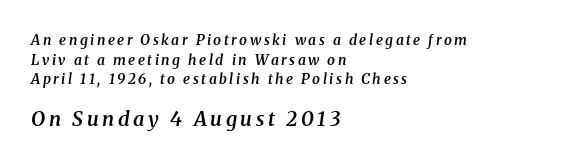
How would I describe the line gaps? Plain and ordinary. Small over large — that's the arrangement of the two blocks here. Slanted lettering throughout. The rendering anchors every line to the left-hand side. Bold? Not quite — semibold, heavier than regular but stopping short.
